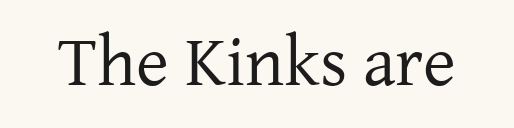
Descender tails drop into unmarked territory. The glyphs in this specimen are seriffed. The letters look calm and open, with moderate or lighter stems. The face used here is proportionally spaced, like ordinary book or web type. Between one letter and the next there's only the usual sliver of space.
